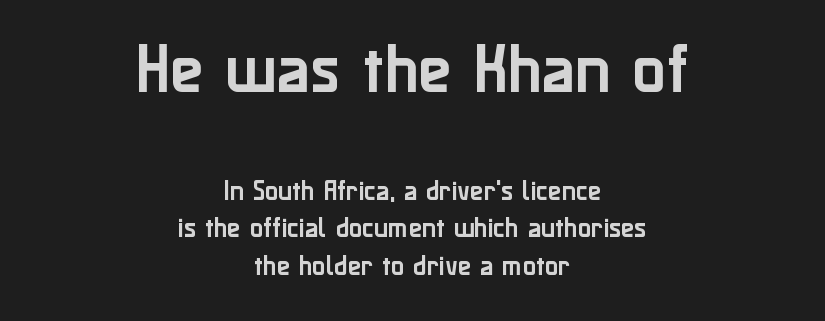
The image shows 55 px sans-serif type, upright; set centered, line spacing 1.72x, normal letter spacing, not underlined; the first (top) block is 2.5x larger; low stroke contrast and a medium x-height.
